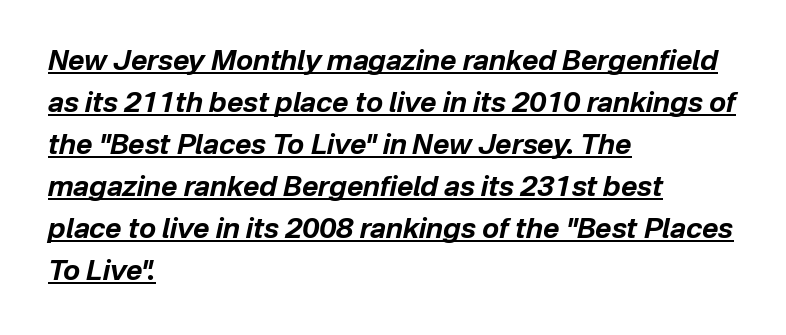
{"italic": "yes", "lean": "right", "slant_degrees": 12, "bold": "yes", "weight": "bold", "width": "normal", "stroke_contrast": "low", "x_height": "medium", "monospaced": "no", "underline": "yes", "align": "left", "line_spacing": "normal", "line_spacing_ratio": 1.5, "letter_spacing": "normal", "letter_spacing_em": 0.0, "glyph_px": 28}
